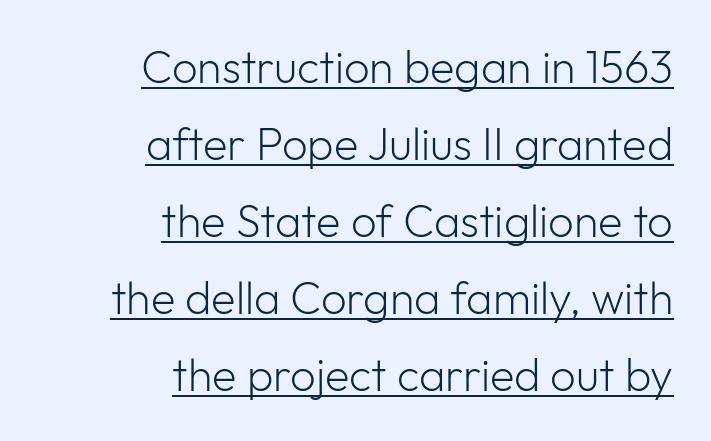
Quick note: underline on. These glyphs show unthickened strokes, regular width or finer. Is this a sans? Yes — the strokes have no serifs. Rendered with straight, roman letterforms.
